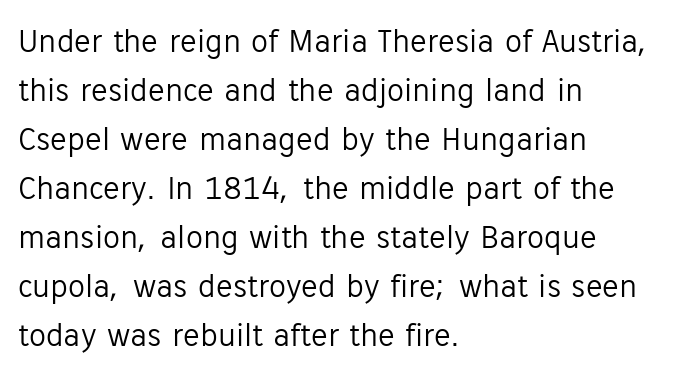
Each letter keeps its own natural width here, so spacing adapts to shape. Has an underline been added? It has not. Nothing unusual about the tracking: characters are spaced as the font intends. Designer's note — italics off, roman on.
